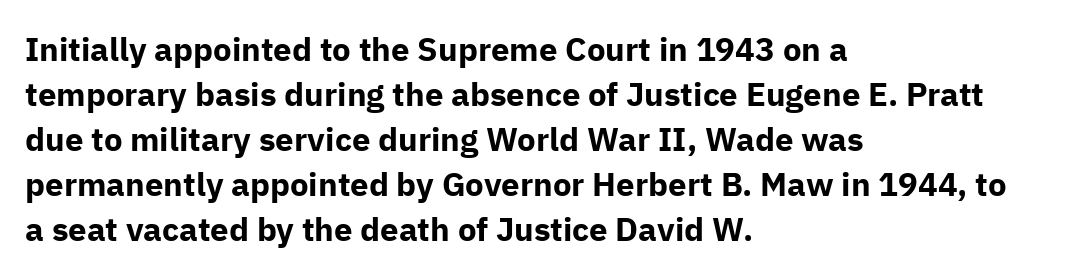
Q: Is the text bold? A: Yes.
Q: Is the text italic (slanted)? A: No, it is upright.
Q: Is the typeface a serif or a sans-serif typeface? A: Sans-serif.
Q: Is the text underlined? A: No.
Q: How is the paragraph aligned? A: Left-aligned.
Q: Is the spacing between letters normal or unusually wide? A: Normal.
Q: Is the spacing between lines tight, normal or loose? A: Normal.
Q: Width (condensed, normal, or wide)? A: Normal.
Q: Stroke contrast? A: Low.
Q: x-height? A: Medium.
Q: Monospaced? A: No.
